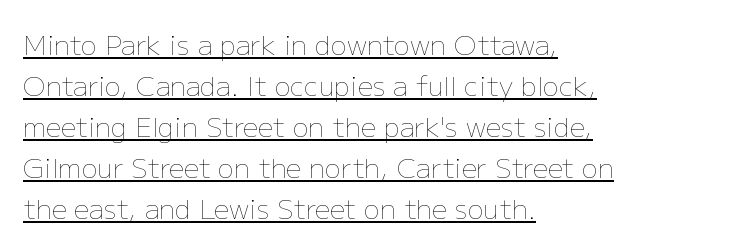
{"italic": "no", "bold": "no", "underline": "yes", "align": "left", "line_spacing": "normal", "line_spacing_ratio": 1.52, "letter_spacing": "normal", "letter_spacing_em": 0.0, "glyph_px": 27}
